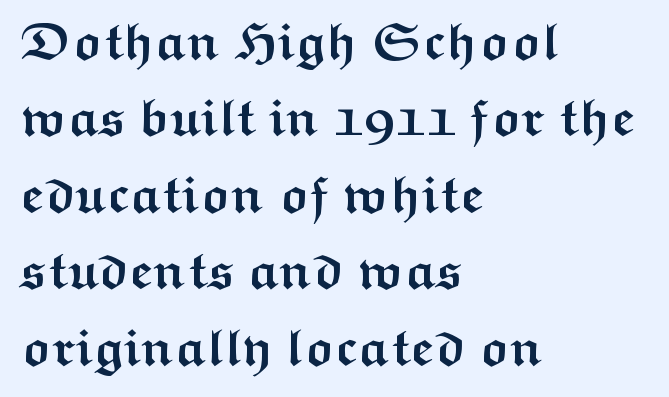
Here the designer chose a conventional face with non-uniform glyph widths. Letters rest on an invisible, unmarked baseline. The letters stand upright; this is a roman face. On the weight axis this lands at bold, roughly 700.
